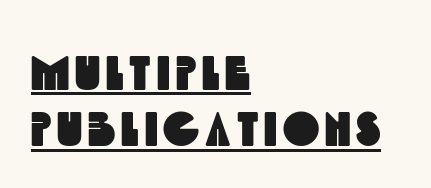
Letterform terminals end flat and unadorned throughout the passage. The lines are packed closely together with very little leading. The ragged edge is on the right, which tells us the setting is flush left. The passage shown is underscored from start to finish. This sample has the flowing, uneven cadence of proportional lettering.
